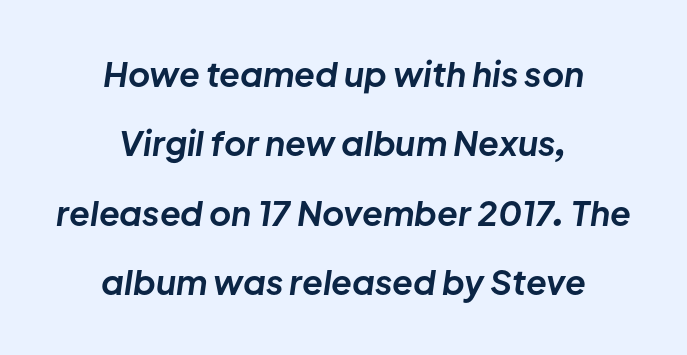
{"italic": "yes", "lean": "right", "slant_degrees": 8, "bold": "yes", "weight": "bold", "width": "normal", "stroke_contrast": "low", "x_height": "medium", "monospaced": "no", "underline": "no", "align": "center", "line_spacing": "loose", "line_spacing_ratio": 2.04, "letter_spacing": "normal", "letter_spacing_em": 0.0, "glyph_px": 34}
